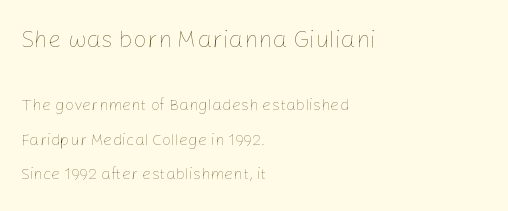
The image shows 24 px text type, upright; set left-aligned, loose line spacing (2.16x), normal letter spacing, not underlined; the first (top) block is 1.5x larger.
